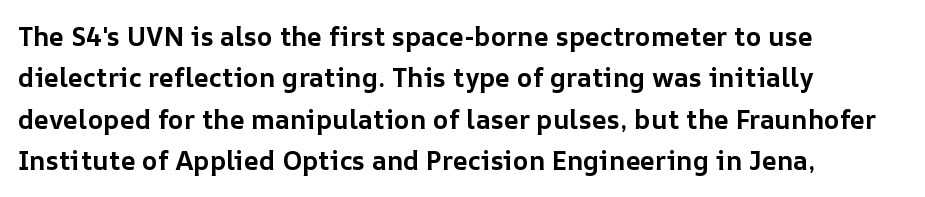
Descenders are the only things crossing below the line. Honestly, the row spacing looks completely unremarkable. The font is running at its bold setting. Inter-character spacing is left at the font's built-in metrics. Vertical strokes here are truly vertical.
